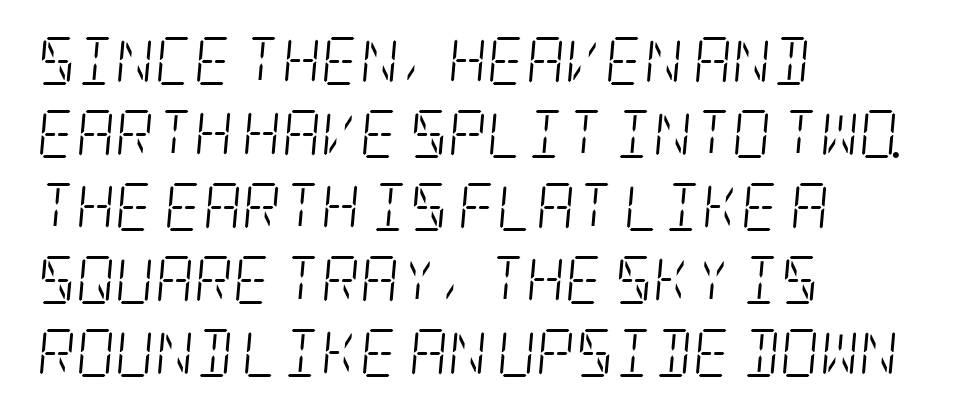
{"serif": "yes", "italic": "yes", "lean": "right", "slant_degrees": 5, "bold": "no", "weight": "light", "width": "condensed", "stroke_contrast": "low", "x_height": "large", "underline": "no", "align": "left", "line_spacing": "normal", "line_spacing_ratio": 1.52, "letter_spacing": "normal", "letter_spacing_em": 0.0, "glyph_px": 48}
